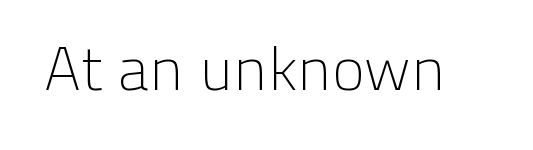
The image shows 61 px light sans-serif type, upright; set normal letter spacing, not underlined; low stroke contrast and a medium x-height.
